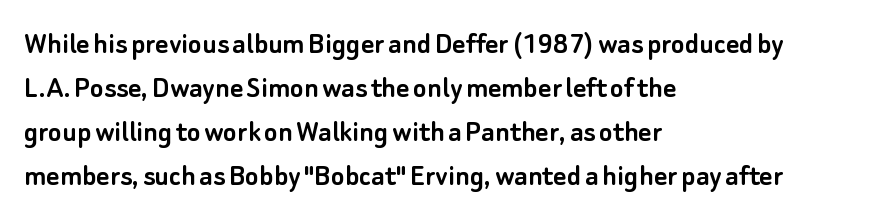
{"serif": "no", "italic": "no", "width": "normal", "stroke_contrast": "low", "x_height": "small", "monospaced": "no", "underline": "no", "align": "left", "line_spacing": "normal", "line_spacing_ratio": 1.38, "letter_spacing": "normal", "letter_spacing_em": 0.0, "glyph_px": 32}
